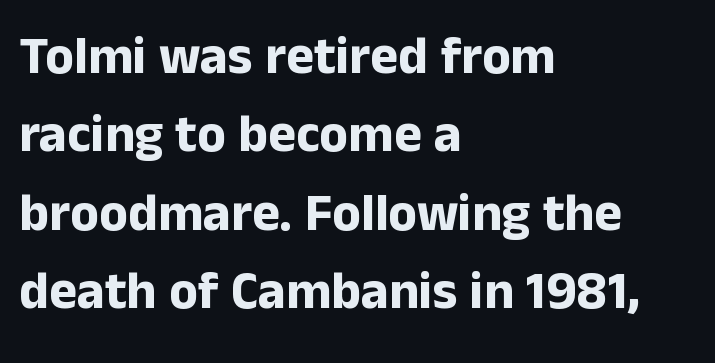
Note the varied advance widths — an 'i' is clearly narrower than an 'm'. The letters stand straight up with perfectly vertical stems. Short note: letters normally spaced. The rendering uses a moderate line-height, typical for paragraphs.
